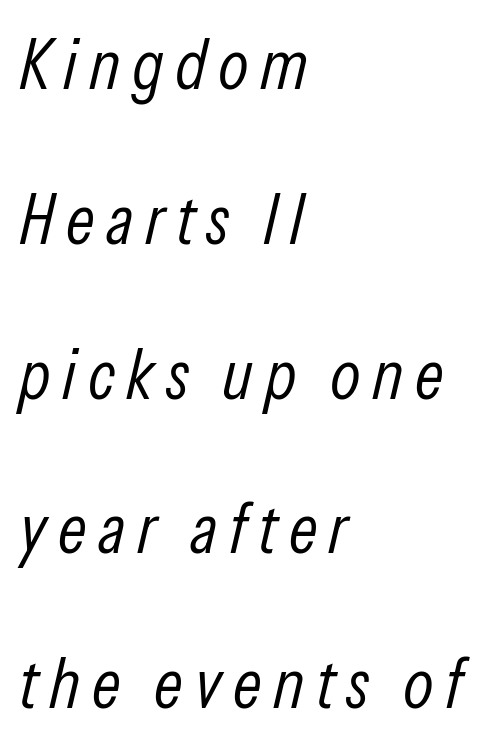
Would a proofreader flag this as italicized? Yes. A great deal of white space separates one row of letters from the next. This sample has the flowing, uneven cadence of proportional lettering. Unmarked baselines from the first word to the last. A student would call this left alignment; a typographer would say flush left, rag right. A quiet, ordinary-to-light weight characterises the typeface.
